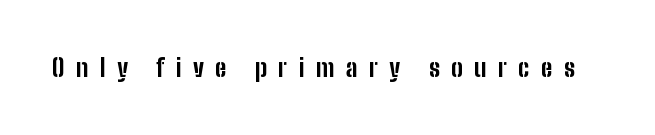
Q: Is the text bold? A: Yes.
Q: Is the text italic (slanted)? A: No, it is upright.
Q: Is the text underlined? A: No.
Q: Is the spacing between letters normal or unusually wide? A: Unusually wide.
